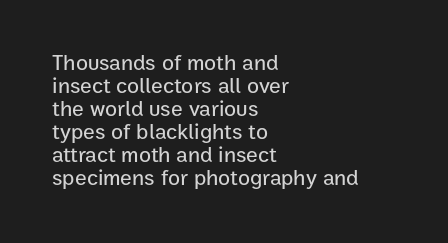
{"italic": "no", "underline": "no", "align": "left", "line_spacing": "tight", "line_spacing_ratio": 1.05, "letter_spacing": "normal", "letter_spacing_em": 0.0, "glyph_px": 22}
